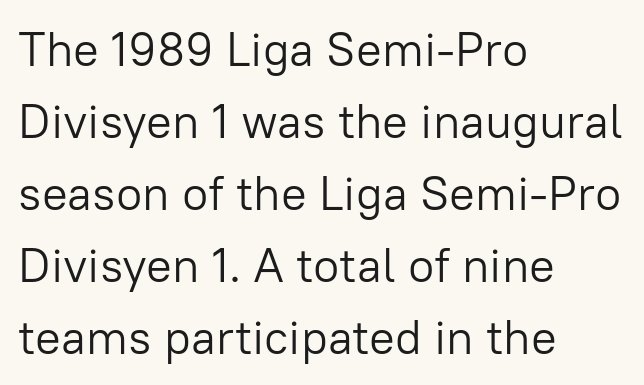
The image shows 48 px light sans-serif type, upright; set left-aligned, normal line spacing (1.5x), normal letter spacing, not underlined; low stroke contrast and a medium x-height.
